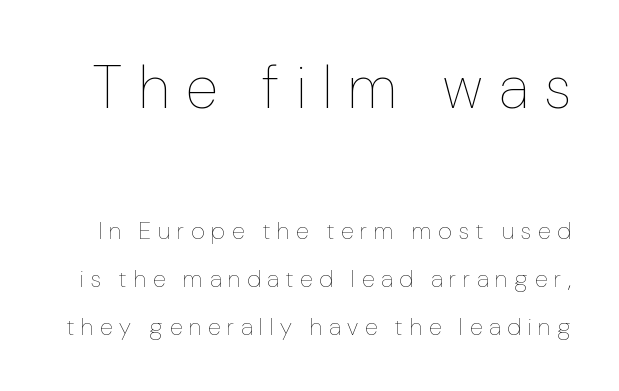
The image shows 60 px thin, condensed type, upright; set loose line spacing (1.99x), unusually wide letter spacing (+0.28 em), not underlined; the first (top) block is 2.5x larger; low stroke contrast and a medium x-height.
